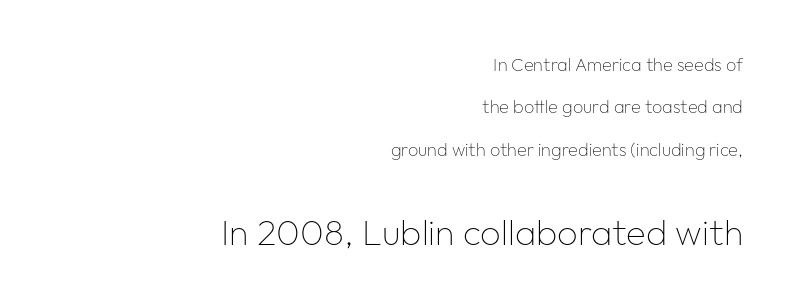
The passage shown has conventional tracking throughout. Nothing heavy about these letters — not bold at all. The lines are spread far apart with generous leading. The characters display no serif detailing; their extremities are plain.
